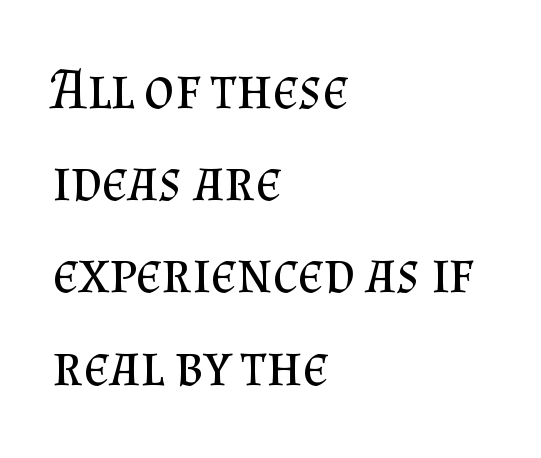
Q: Is the text bold? A: No.
Q: Is the text italic (slanted)? A: No, it is upright.
Q: Is the typeface a serif or a sans-serif typeface? A: Serif.
Q: Is the text underlined? A: No.
Q: How is the paragraph aligned? A: Left-aligned.
Q: Is the spacing between letters normal or unusually wide? A: Normal.
Q: Is the spacing between lines tight, normal or loose? A: Normal.
Q: Width (condensed, normal, or wide)? A: Normal.
Q: Stroke contrast? A: Medium.
Q: x-height? A: Small.
Q: Monospaced? A: No.
